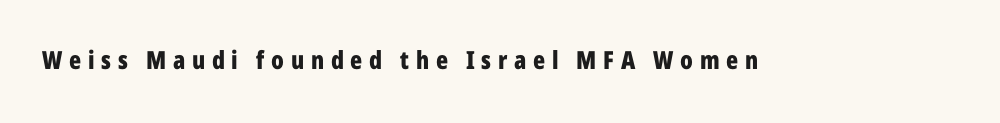
{"italic": "no", "bold": "yes", "underline": "no", "letter_spacing": "wide", "letter_spacing_em": 0.27, "glyph_px": 25}
